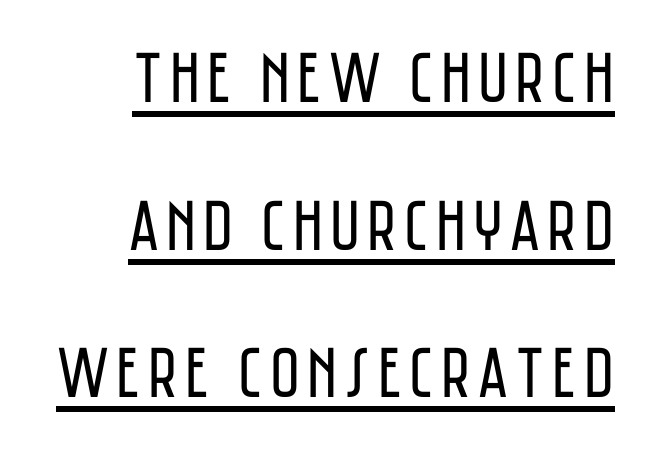
The designer dialed line spacing up above the default. Ordinary non-slanted type is in use. The words here are underlined. The face used here is proportionally spaced, like ordinary book or web type. In terms of letterform style, serifs are entirely absent. The ragged edge is on the left, which tells us the setting is flush right.
